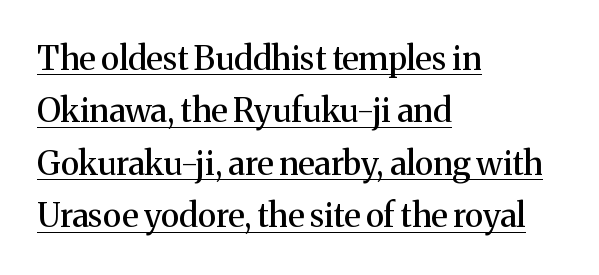
{"serif": "yes", "italic": "no", "width": "normal", "stroke_contrast": "medium", "x_height": "medium", "monospaced": "no", "underline": "yes", "align": "left", "line_spacing": "normal", "line_spacing_ratio": 1.59, "letter_spacing": "normal", "letter_spacing_em": 0.0, "glyph_px": 33}
